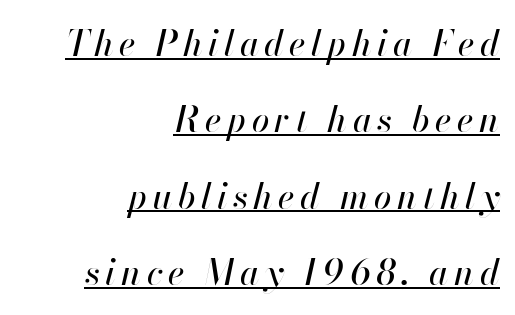
Q: Is the text italic (slanted)? A: Yes, it leans right by about 13 degrees.
Q: Is the text underlined? A: Yes.
Q: How is the paragraph aligned? A: Right-aligned.
Q: Is the spacing between lines tight, normal or loose? A: Loose.
Q: Width (condensed, normal, or wide)? A: Normal.
Q: Stroke contrast? A: High.
Q: x-height? A: Small.
Q: Monospaced? A: No.
